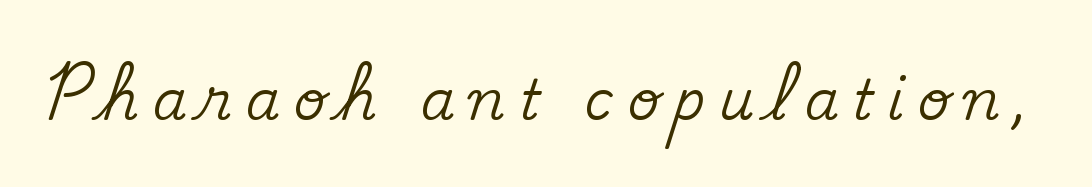
{"width": "normal", "stroke_contrast": "medium", "x_height": "small", "monospaced": "no", "underline": "no", "letter_spacing": "wide", "letter_spacing_em": 0.25, "glyph_px": 55}
